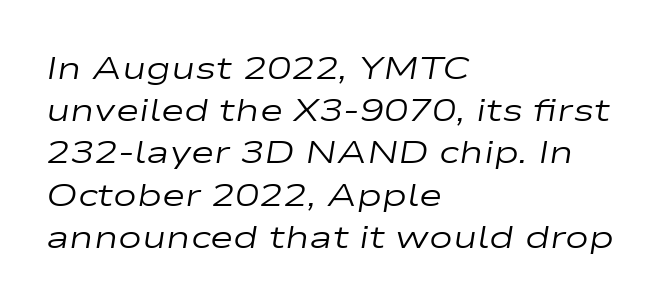
The lines in this sample share a left origin and differ only in where they stop. Is the type slanted? Yes — the strokes lean at a clear angle. Weight: in the light-to-regular range. The gaps between neighbouring characters are ordinary and unremarkable. Honestly, there is no underline to notice here at all. The letters advance in unequal steps, a hallmark of proportional type.
